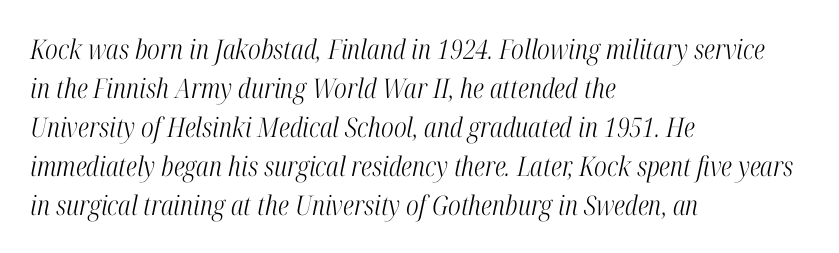
Q: Is the text bold? A: No.
Q: Is the text italic (slanted)? A: Yes, it leans right by about 12 degrees.
Q: Is the text underlined? A: No.
Q: How is the paragraph aligned? A: Left-aligned.
Q: Is the spacing between letters normal or unusually wide? A: Normal.
Q: Is the spacing between lines tight, normal or loose? A: Normal.
